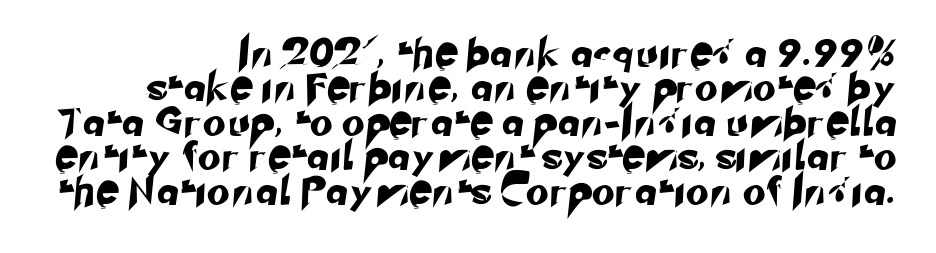
The image shows 28 px sans-serif type; set right-aligned, line spacing 1.23x, not underlined; low stroke contrast and a small x-height.
